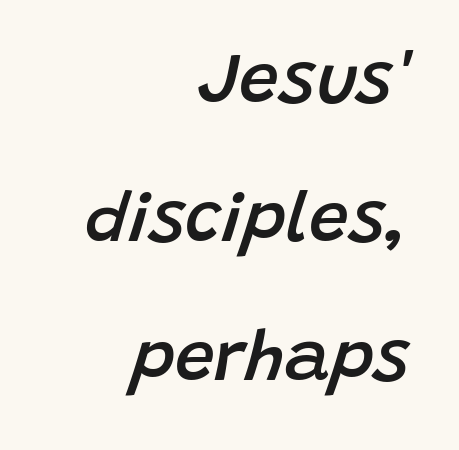
{"italic": "yes", "lean": "right", "slant_degrees": 15, "bold": "semi", "weight": "semibold", "width": "normal", "stroke_contrast": "low", "x_height": "large", "monospaced": "no", "underline": "no", "align": "right", "line_spacing": "loose", "line_spacing_ratio": 1.96, "letter_spacing": "normal", "letter_spacing_em": 0.0, "glyph_px": 71}
